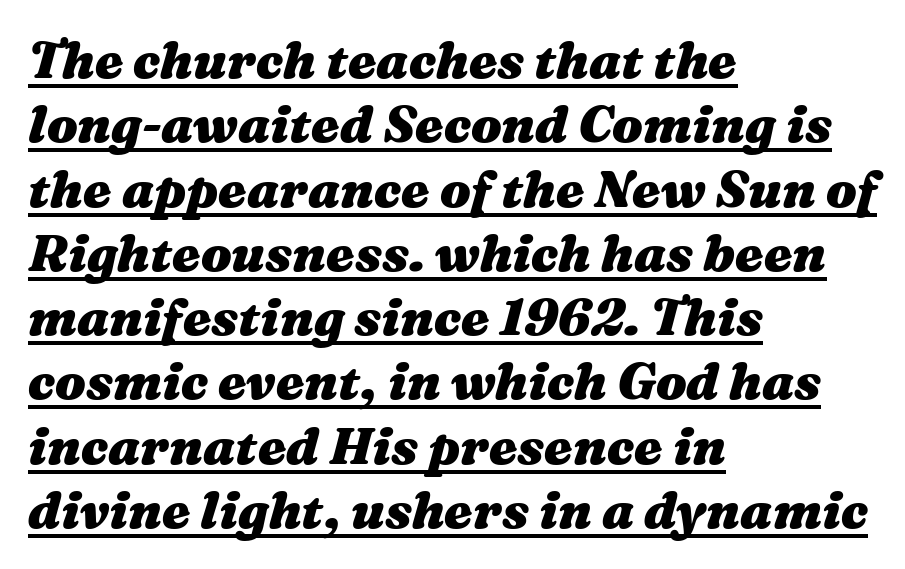
Q: Is the text bold? A: Yes.
Q: Is the text italic (slanted)? A: Yes, it leans right by about 16 degrees.
Q: Is the text underlined? A: Yes.
Q: How is the paragraph aligned? A: Left-aligned.
Q: Is the spacing between letters normal or unusually wide? A: Normal.
Q: Is the spacing between lines tight, normal or loose? A: Normal.
Q: Width (condensed, normal, or wide)? A: Wide.
Q: Stroke contrast? A: Medium.
Q: x-height? A: Medium.
Q: Monospaced? A: No.
